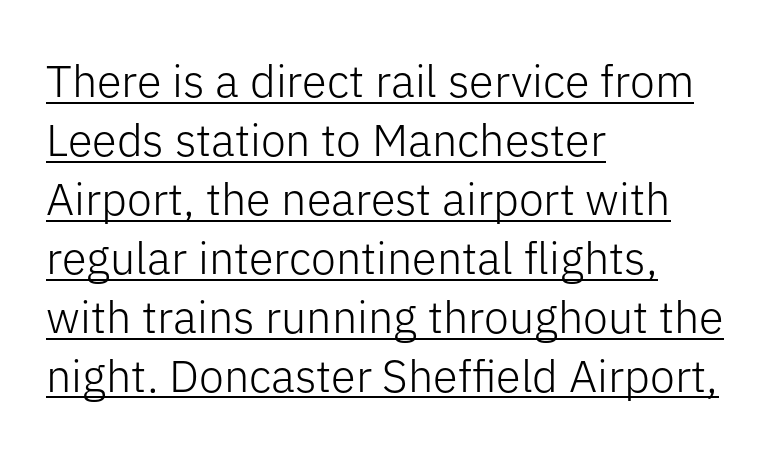
The image shows 45 px light sans-serif type, upright; set left-aligned, normal line spacing (1.31x), normal letter spacing, underlined; low stroke contrast and a medium x-height.
